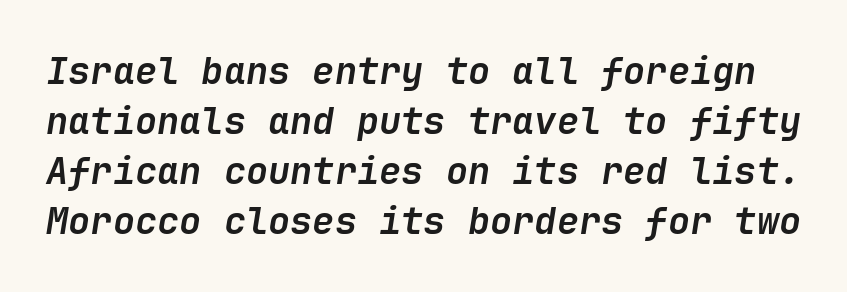
Q: Is the text bold? A: Yes.
Q: Is the text italic (slanted)? A: Yes, it leans right by about 9 degrees.
Q: Is the text underlined? A: No.
Q: Is the spacing between letters normal or unusually wide? A: Normal.
Q: Is the spacing between lines tight, normal or loose? A: Normal.
Q: Width (condensed, normal, or wide)? A: Normal.
Q: Stroke contrast? A: Low.
Q: x-height? A: Medium.
